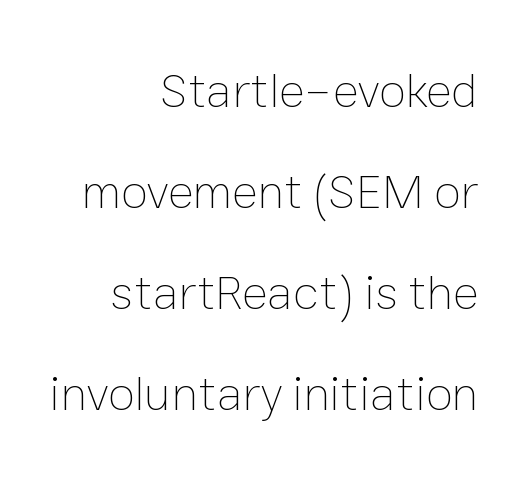
The image shows 49 px thin type, upright; set right-aligned, loose line spacing (2.06x), normal letter spacing, not underlined; low stroke contrast and a medium x-height.
